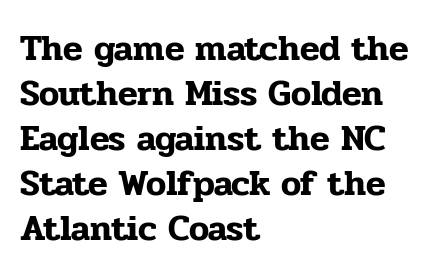
Q: Is the text italic (slanted)? A: No, it is upright.
Q: Is the typeface a serif or a sans-serif typeface? A: Serif.
Q: Is the text underlined? A: No.
Q: How is the paragraph aligned? A: Left-aligned.
Q: Is the spacing between letters normal or unusually wide? A: Normal.
Q: Is the spacing between lines tight, normal or loose? A: Normal.
Q: Width (condensed, normal, or wide)? A: Normal.
Q: Stroke contrast? A: Low.
Q: x-height? A: Medium.
Q: Monospaced? A: No.
